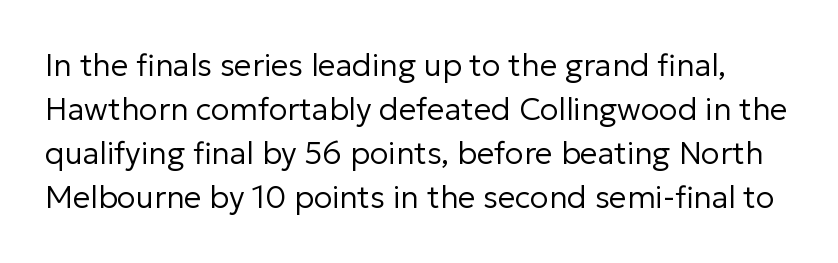
Q: Is the text bold? A: No.
Q: Is the text italic (slanted)? A: No, it is upright.
Q: Is the typeface a serif or a sans-serif typeface? A: Sans-serif.
Q: Is the text underlined? A: No.
Q: Is the spacing between letters normal or unusually wide? A: Normal.
Q: Is the spacing between lines tight, normal or loose? A: Normal.
Q: Width (condensed, normal, or wide)? A: Normal.
Q: Stroke contrast? A: Low.
Q: x-height? A: Medium.
Q: Monospaced? A: No.
